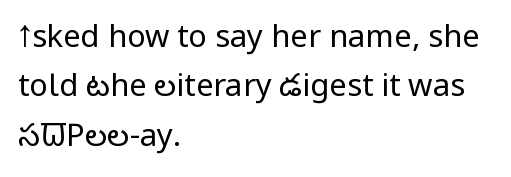
{"serif": "no", "italic": "no", "bold": "no", "weight": "regular", "width": "condensed", "stroke_contrast": "low", "x_height": "large", "monospaced": "no", "underline": "no", "align": "left", "line_spacing": "normal", "line_spacing_ratio": 1.59, "letter_spacing": "normal", "letter_spacing_em": 0.0, "glyph_px": 31}
